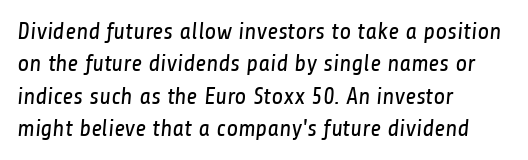
Q: Is the text bold? A: No.
Q: Is the text underlined? A: No.
Q: How is the paragraph aligned? A: Left-aligned.
Q: Is the spacing between letters normal or unusually wide? A: Normal.
Q: Is the spacing between lines tight, normal or loose? A: Normal.
